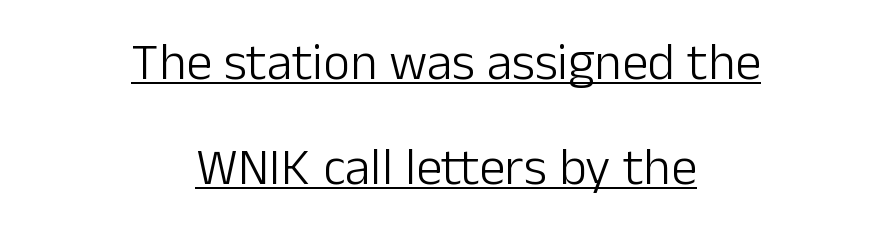
{"serif": "no", "italic": "no", "bold": "no", "weight": "light", "width": "normal", "stroke_contrast": "low", "x_height": "medium", "monospaced": "no", "underline": "yes", "align": "center", "line_spacing": "loose", "line_spacing_ratio": 2.02, "letter_spacing": "normal", "letter_spacing_em": 0.0, "glyph_px": 52}
